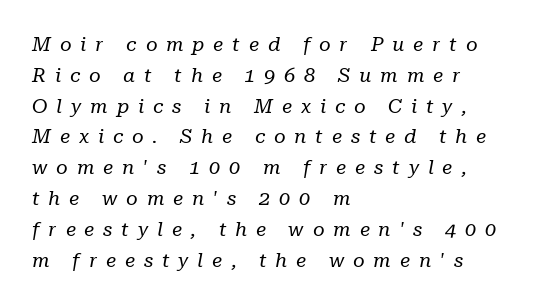
Substantial extra tracking has been applied to these lines. Weight: regular or lighter. Lines of text with bare space underneath. These lines are set flush left with a ragged right edge. Tall strokes in this sample are angled rather than plumb. The rendering uses a moderate line-height, typical for paragraphs.
